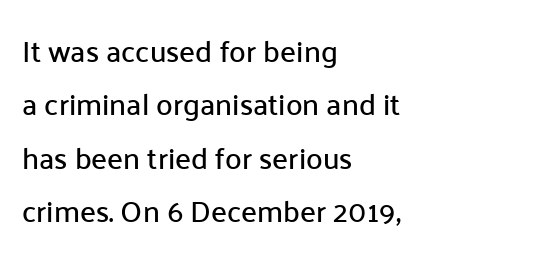
{"serif": "no", "italic": "no", "width": "normal", "stroke_contrast": "low", "x_height": "medium", "monospaced": "no", "underline": "no", "align": "left", "line_spacing_ratio": 1.78, "letter_spacing": "normal", "letter_spacing_em": 0.0, "glyph_px": 30}
